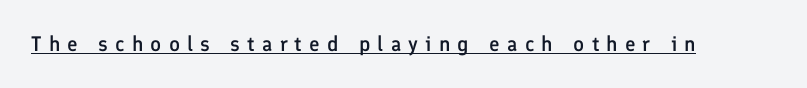
{"italic": "no", "bold": "semi", "underline": "yes", "letter_spacing": "wide", "letter_spacing_em": 0.34, "glyph_px": 21}
